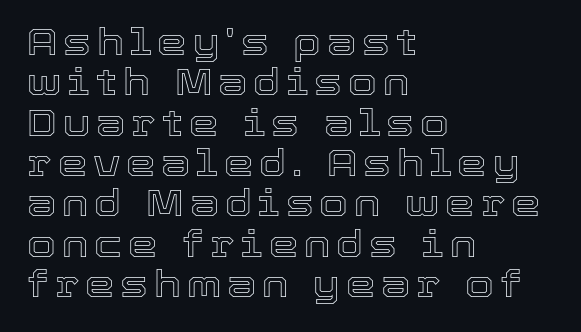
Q: Is the text italic (slanted)? A: No, it is upright.
Q: Is the text underlined? A: No.
Q: How is the paragraph aligned? A: Left-aligned.
Q: Is the spacing between lines tight, normal or loose? A: Tight.
Q: Width (condensed, normal, or wide)? A: Normal.
Q: x-height? A: Medium.
Q: Monospaced? A: No.
